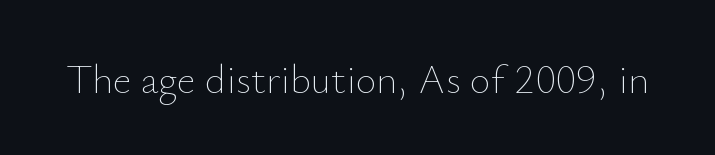
{"italic": "no", "bold": "no", "weight": "thin", "width": "normal", "stroke_contrast": "low", "x_height": "small", "monospaced": "no", "underline": "no", "letter_spacing": "normal", "letter_spacing_em": 0.0, "glyph_px": 40}
